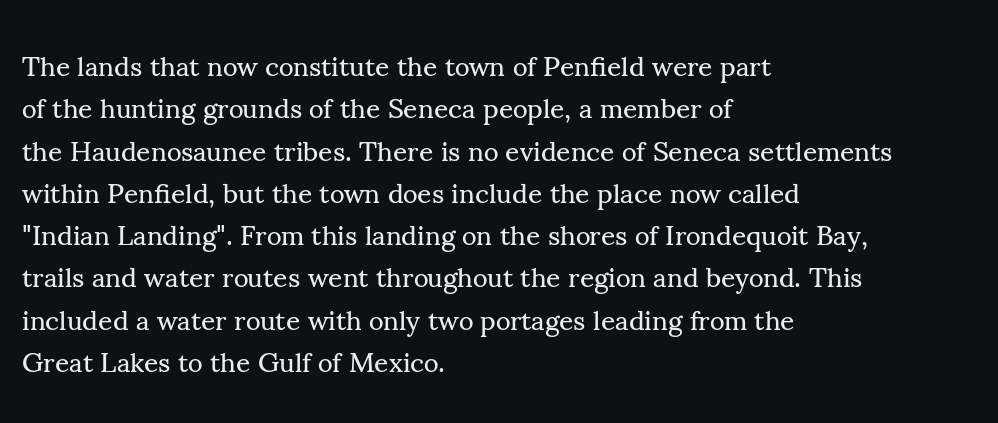
The image shows 28 px regular-weight serif type, upright; set left-aligned, normal line spacing (1.51x), normal letter spacing, not underlined; medium stroke contrast and a small x-height.
